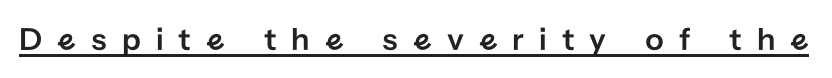
The image shows 33 px sans-serif type, upright; set unusually wide letter spacing (+0.45 em), underlined; low stroke contrast and a medium x-height.
